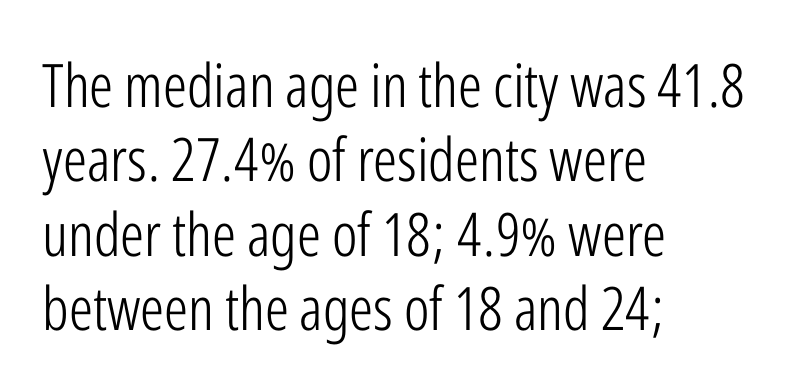
Q: Is the text bold? A: No.
Q: Is the text italic (slanted)? A: No, it is upright.
Q: Is the typeface a serif or a sans-serif typeface? A: Sans-serif.
Q: Is the text underlined? A: No.
Q: How is the paragraph aligned? A: Left-aligned.
Q: Is the spacing between letters normal or unusually wide? A: Normal.
Q: Width (condensed, normal, or wide)? A: Condensed.
Q: Stroke contrast? A: Low.
Q: x-height? A: Medium.
Q: Monospaced? A: No.
